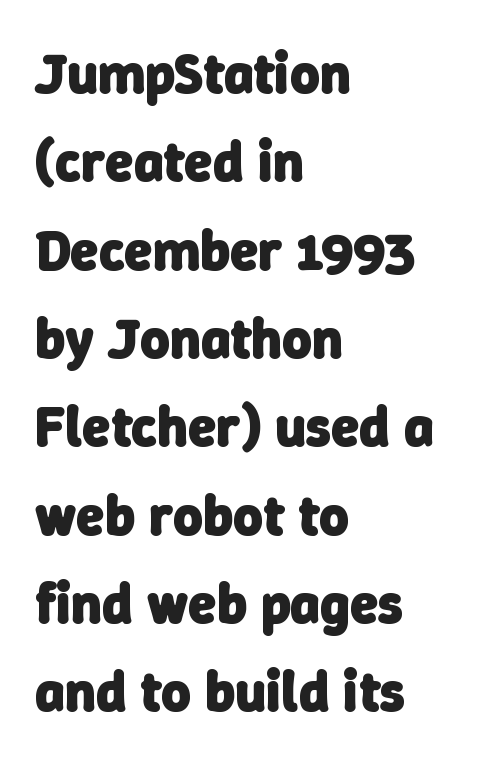
Tracking here is standard; glyphs follow each other at the usual distance. These lines carry a lot of weight — the face is fully bold. The words here are not underlined. A student would call this left alignment; a typographer would say flush left, rag right.
